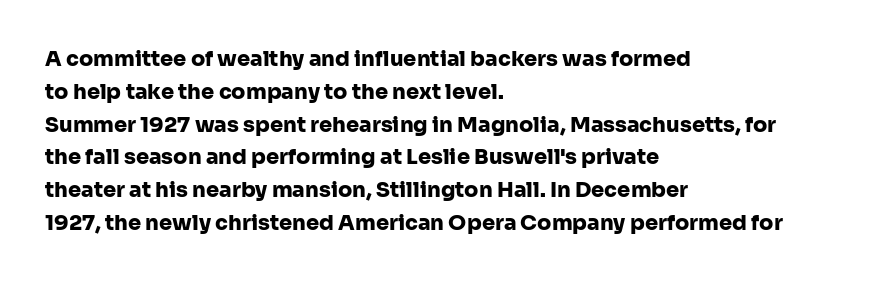
Q: Is the text bold? A: Yes.
Q: Is the text italic (slanted)? A: No, it is upright.
Q: Is the text underlined? A: No.
Q: How is the paragraph aligned? A: Left-aligned.
Q: Is the spacing between letters normal or unusually wide? A: Normal.
Q: Is the spacing between lines tight, normal or loose? A: Normal.
